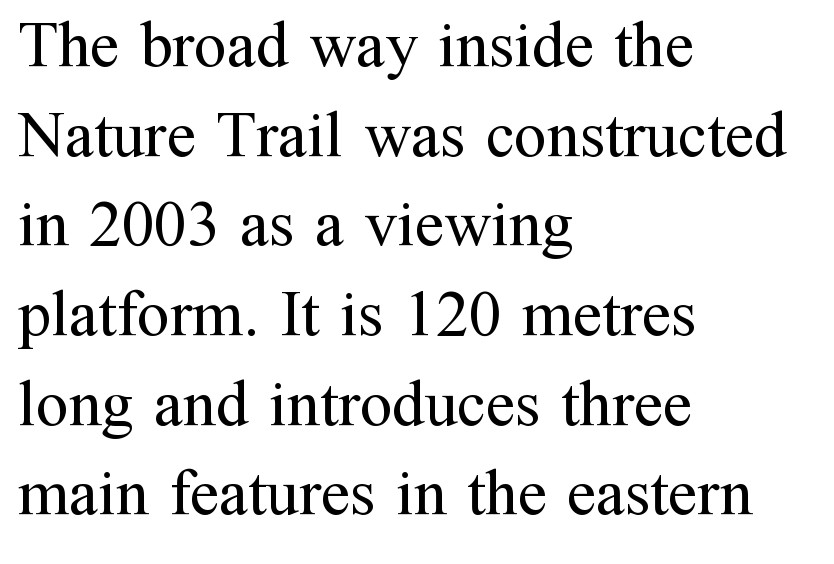
{"serif": "yes", "italic": "no", "bold": "no", "weight": "regular", "width": "normal", "stroke_contrast": "medium", "x_height": "medium", "monospaced": "no", "underline": "no", "align": "left", "line_spacing": "normal", "line_spacing_ratio": 1.38, "letter_spacing": "normal", "letter_spacing_em": 0.0, "glyph_px": 65}
